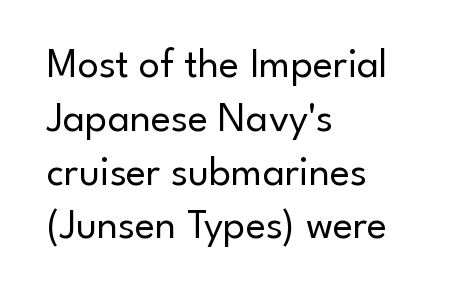
Q: Is the text bold? A: No.
Q: Is the text italic (slanted)? A: No, it is upright.
Q: Is the typeface a serif or a sans-serif typeface? A: Sans-serif.
Q: Is the text underlined? A: No.
Q: How is the paragraph aligned? A: Left-aligned.
Q: Is the spacing between letters normal or unusually wide? A: Normal.
Q: Is the spacing between lines tight, normal or loose? A: Normal.
Q: Width (condensed, normal, or wide)? A: Normal.
Q: Stroke contrast? A: Low.
Q: x-height? A: Small.
Q: Monospaced? A: No.
